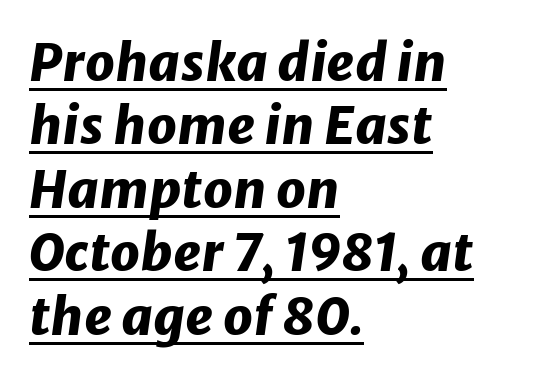
{"italic": "yes", "lean": "right", "slant_degrees": 8, "bold": "yes", "weight": "heavy", "width": "normal", "stroke_contrast": "low", "x_height": "medium", "monospaced": "no", "underline": "yes", "align": "left", "line_spacing_ratio": 1.22, "letter_spacing": "normal", "letter_spacing_em": 0.0, "glyph_px": 52}
